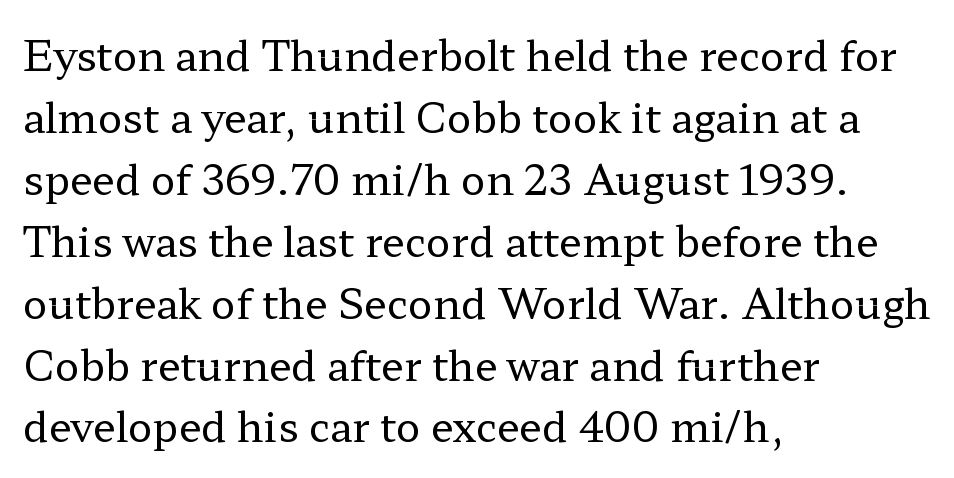
{"serif": "yes", "italic": "no", "bold": "no", "weight": "regular", "width": "wide", "stroke_contrast": "low", "x_height": "medium", "monospaced": "no", "underline": "no", "align": "left", "line_spacing": "normal", "line_spacing_ratio": 1.51, "letter_spacing": "normal", "letter_spacing_em": 0.0, "glyph_px": 41}
